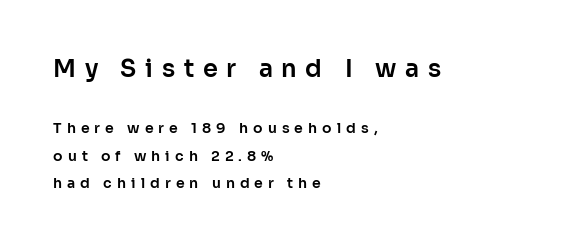
The image shows 24 px text type, upright; set left-aligned, loose line spacing (1.96x), unusually wide letter spacing (+0.36 em), not underlined; the first (top) block is 1.71x larger.
